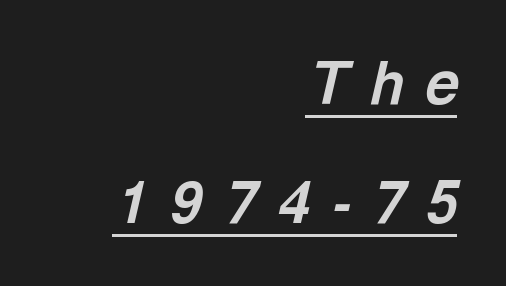
{"italic": "yes", "lean": "right", "slant_degrees": 13, "bold": "yes", "weight": "bold", "width": "normal", "x_height": "medium", "monospaced": "no", "underline": "yes", "align": "right", "line_spacing": "loose", "line_spacing_ratio": 2.02, "letter_spacing": "wide", "letter_spacing_em": 0.36, "glyph_px": 59}
